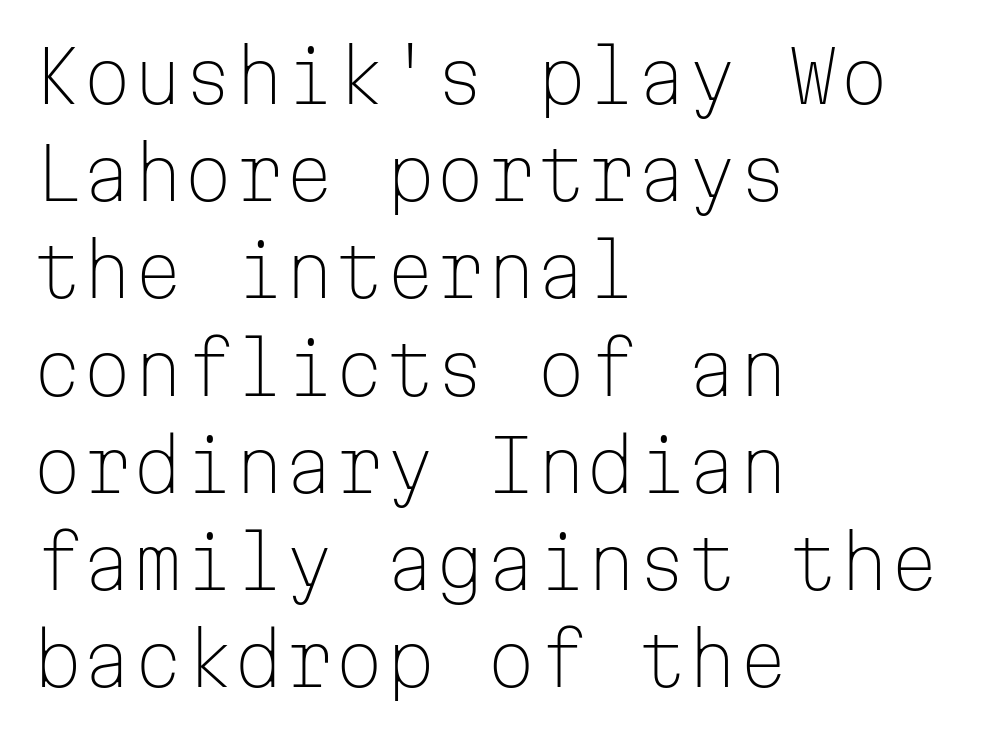
Q: Is the text bold? A: No.
Q: Is the text italic (slanted)? A: No, it is upright.
Q: Is the typeface a serif or a sans-serif typeface? A: Sans-serif.
Q: Is the text underlined? A: No.
Q: How is the paragraph aligned? A: Left-aligned.
Q: Is the spacing between letters normal or unusually wide? A: Normal.
Q: Is the spacing between lines tight, normal or loose? A: Normal.
Q: Width (condensed, normal, or wide)? A: Normal.
Q: Stroke contrast? A: Low.
Q: x-height? A: Medium.
Q: Monospaced? A: Yes.
